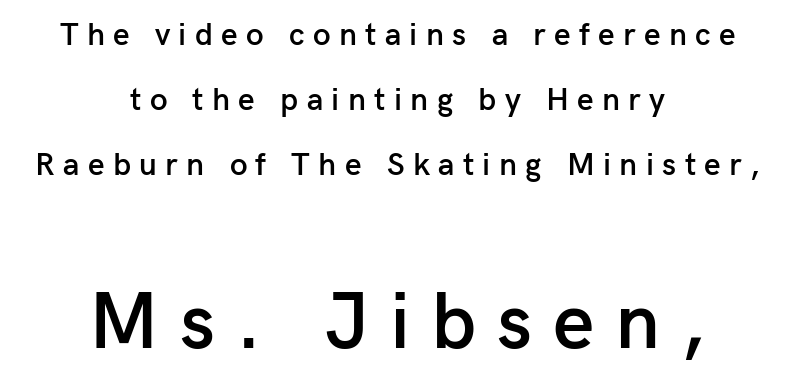
Each new line begins a long way beneath the previous one. Short and long lines alike share a common midpoint. The strip under each line holds only bare page. Note the varied advance widths — an 'i' is clearly narrower than an 'm'.
